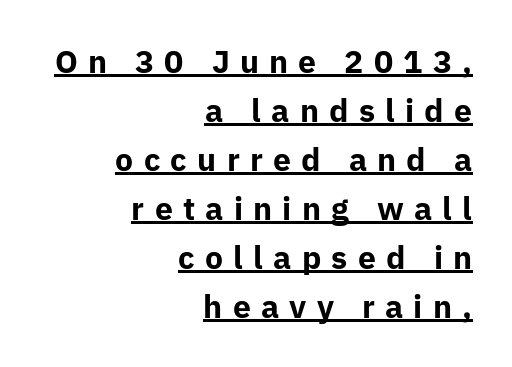
The image shows 32 px bold sans-serif type, upright; set right-aligned, normal line spacing (1.53x), unusually wide letter spacing (+0.32 em), underlined; low stroke contrast and a medium x-height.
